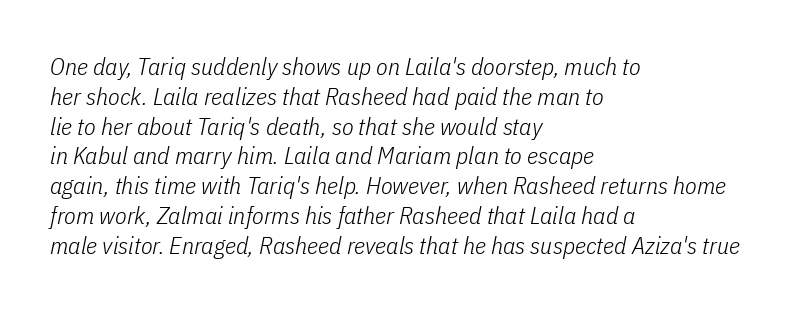
Q: Is the text bold? A: No.
Q: Is the text italic (slanted)? A: Yes, it leans right by about 11 degrees.
Q: Is the text underlined? A: No.
Q: How is the paragraph aligned? A: Left-aligned.
Q: Is the spacing between letters normal or unusually wide? A: Normal.
